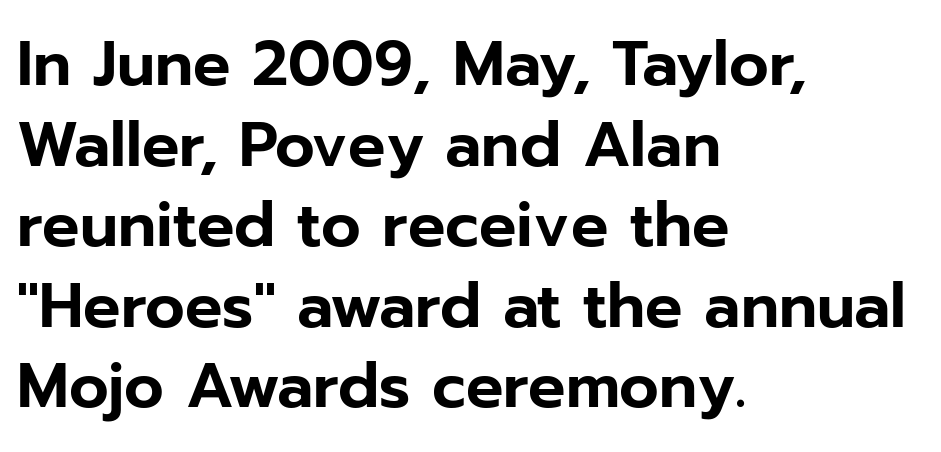
The image shows 62 px sans-serif type, upright; set left-aligned, normal line spacing (1.3x), normal letter spacing, not underlined; low stroke contrast and a medium x-height.
